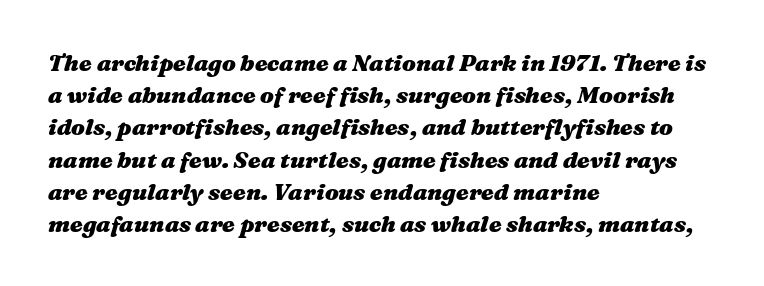
The image shows 23 px bold type, italic (leaning right); set left-aligned, normal line spacing (1.4x), normal letter spacing, not underlined.
